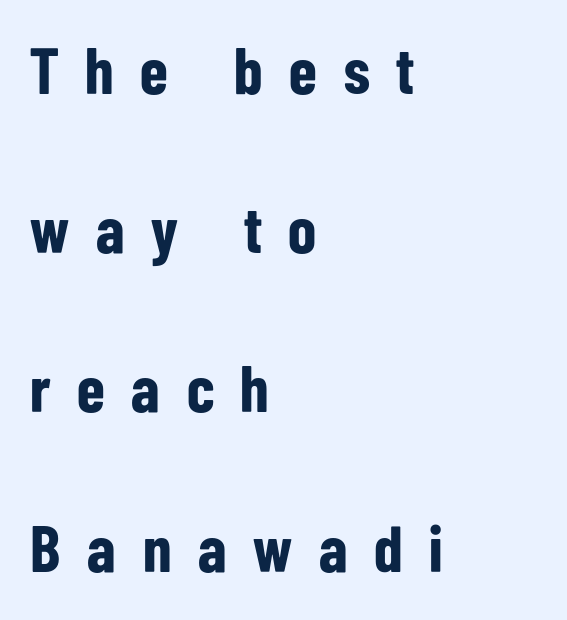
{"serif": "no", "italic": "no", "bold": "yes", "weight": "bold", "width": "condensed", "stroke_contrast": "low", "x_height": "medium", "monospaced": "no", "underline": "no", "align": "left", "line_spacing": "loose", "line_spacing_ratio": 2.45, "letter_spacing": "wide", "letter_spacing_em": 0.41, "glyph_px": 65}
